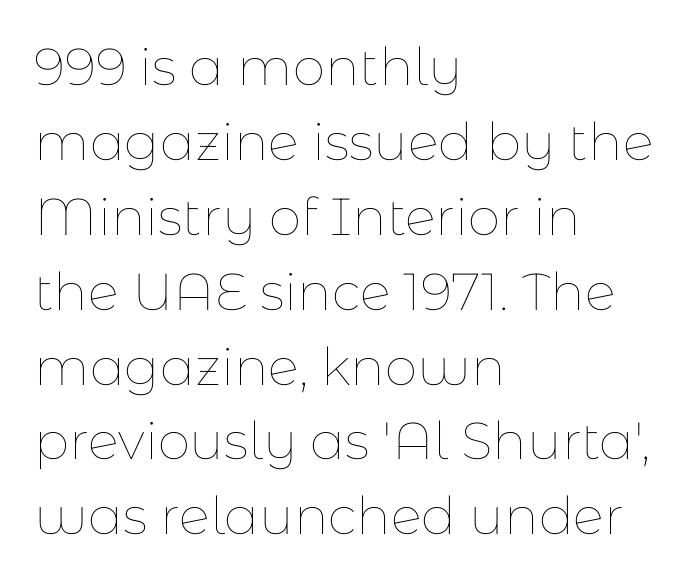
The image shows 52 px thin type, upright; set left-aligned, normal line spacing (1.44x), normal letter spacing, not underlined; low stroke contrast and a medium x-height.
